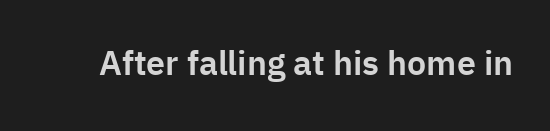
Look at the bottom of the vertical strokes: they stop flat, with no serifs. Just letters on the line, the space beneath them empty. A typesetter would call this proportional, since set widths differ per character. The lettering holds an erect, upright posture throughout. The horizontal fit of the characters is conventional and even.
